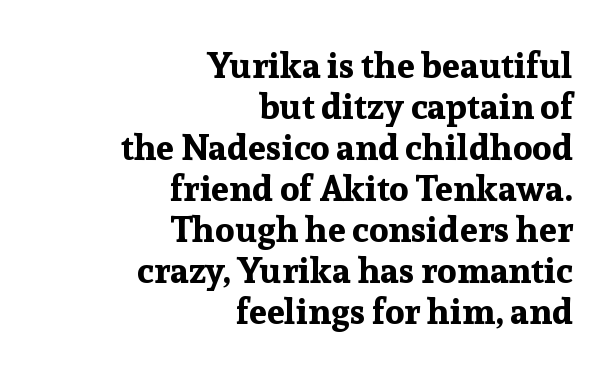
Students, observe: this is what under-led, compact text looks like. Posture: upright roman. Is this a fixed-width face? No — the glyphs have proportional, varying widths. Yep, those are serifs on the letters. Underline: absent. Characters follow at the spacing the type designer built in.
